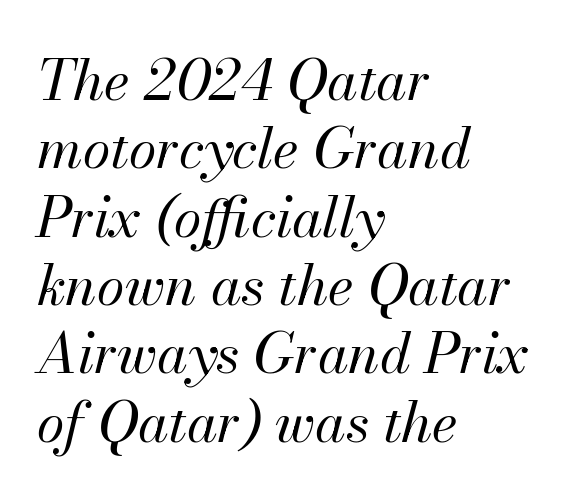
The axis of the letterforms is tilted away from vertical. Each letter keeps its own natural width here, so spacing adapts to shape. The zone under the glyphs is completely vacant. The font is comparable to plain body text, perhaps lighter. If you drew a ruler down the left edge, every line would touch it.
